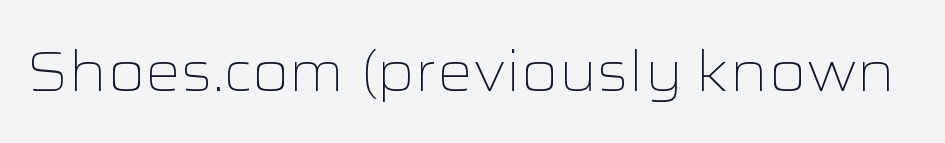
Q: Is the text bold? A: No.
Q: Is the text italic (slanted)? A: No, it is upright.
Q: Is the typeface a serif or a sans-serif typeface? A: Sans-serif.
Q: Is the text underlined? A: No.
Q: Is the spacing between letters normal or unusually wide? A: Normal.
Q: Width (condensed, normal, or wide)? A: Wide.
Q: Stroke contrast? A: Low.
Q: x-height? A: Medium.
Q: Monospaced? A: No.
